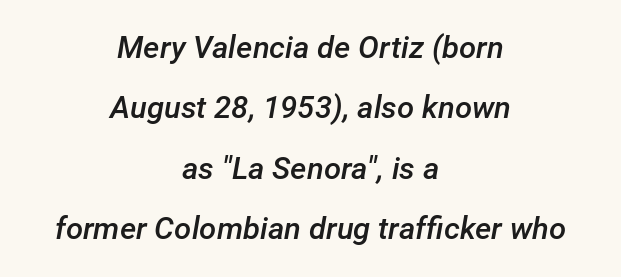
Q: Is the text bold? A: Semi-bold.
Q: Is the text italic (slanted)? A: Yes, it leans right by about 12 degrees.
Q: Is the text underlined? A: No.
Q: How is the paragraph aligned? A: Centered.
Q: Is the spacing between letters normal or unusually wide? A: Normal.
Q: Is the spacing between lines tight, normal or loose? A: Loose.
Q: Width (condensed, normal, or wide)? A: Normal.
Q: Stroke contrast? A: Low.
Q: x-height? A: Medium.
Q: Monospaced? A: No.
